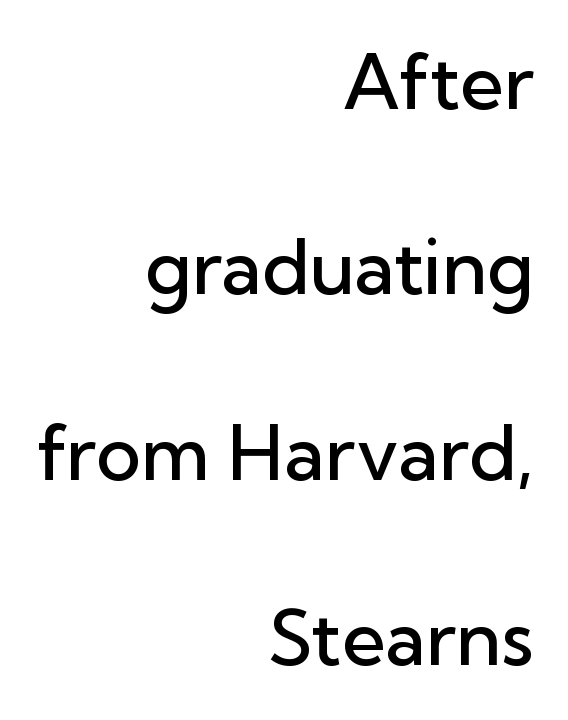
The image shows 76 px semibold sans-serif type, upright; set right-aligned, loose line spacing (2.44x), normal letter spacing, not underlined; low stroke contrast and a medium x-height.
